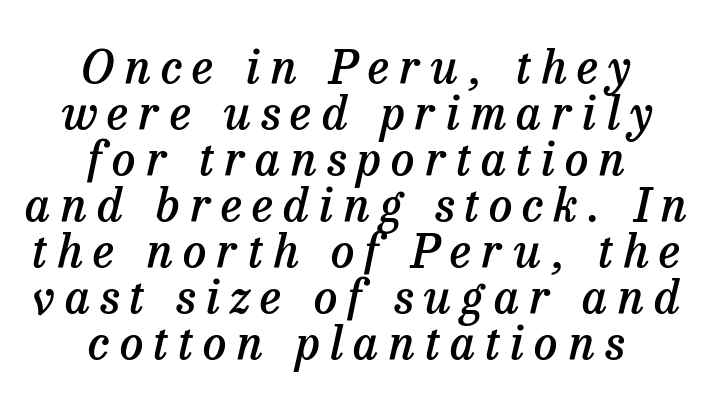
Neither beginnings nor endings align; midpoints do. You could only call the tracking loose — the letters float apart. Yep, that's italic — everything's leaning. A bit beefed up — I'd call it semibold rather than bold. You could not count columns in this text — the font is proportionally spaced.
